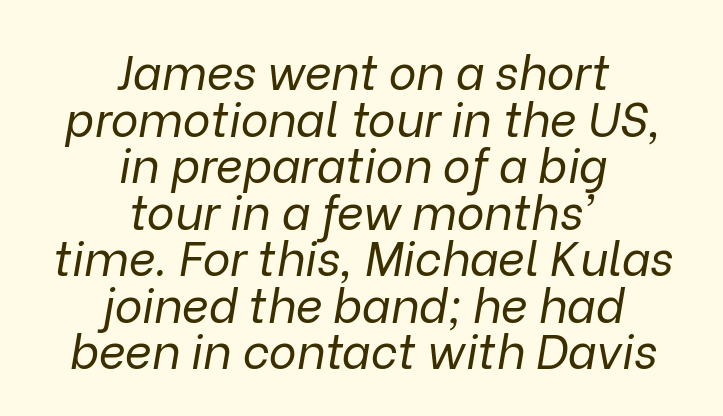
The image shows 47 px regular-weight type, italic (leaning right); set centered, tight line spacing (0.99x), normal letter spacing, not underlined; low stroke contrast and a medium x-height.
